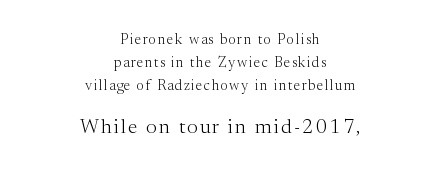
The image shows 20 px text type, upright; set centered, normal line spacing (1.65x), not underlined; the second (bottom) block is 1.43x larger.
